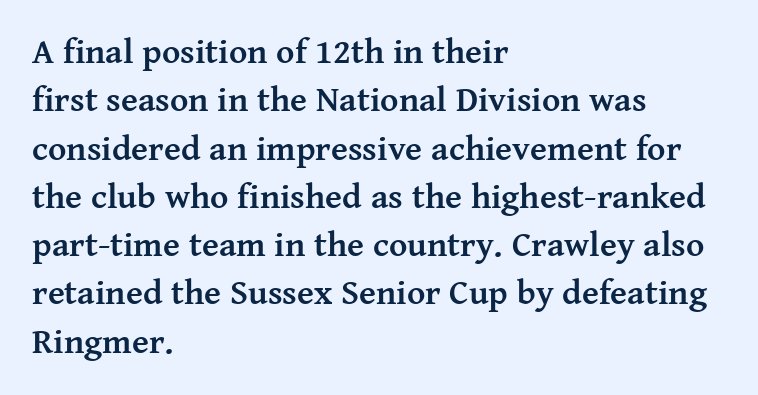
The image shows 35 px semibold serif type, upright; set left-aligned, normal line spacing (1.38x), normal letter spacing, not underlined; medium stroke contrast and a medium x-height.
